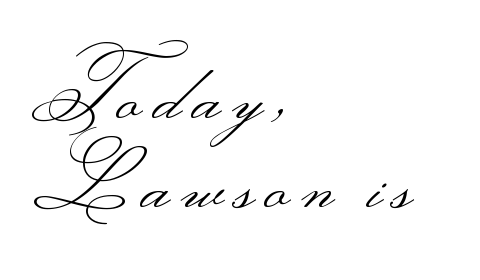
{"serif": "no", "bold": "no", "weight": "light", "width": "wide", "stroke_contrast": "medium", "monospaced": "no", "underline": "no", "align": "left", "line_spacing": "tight", "line_spacing_ratio": 1.13, "glyph_px": 79}
